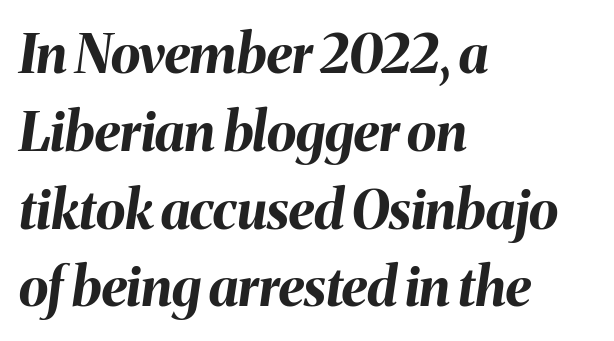
This rendering features lettering with no underline. Leading matches the norm, producing a regular column. Varying glyph widths throughout — classic text-font behaviour. If you drew a line through each stem, it would be angled.
